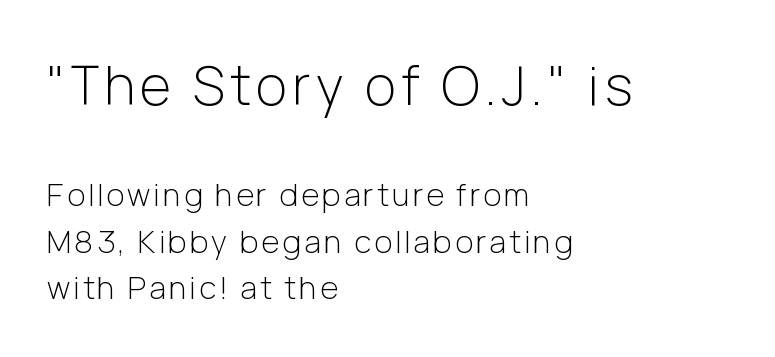
{"serif": "no", "italic": "no", "bold": "no", "weight": "light", "width": "normal", "stroke_contrast": "low", "x_height": "medium", "monospaced": "no", "underline": "no", "align": "left", "line_spacing": "normal", "line_spacing_ratio": 1.51, "larger_block": "first", "size_ratio": 1.74, "glyph_px": 54}
